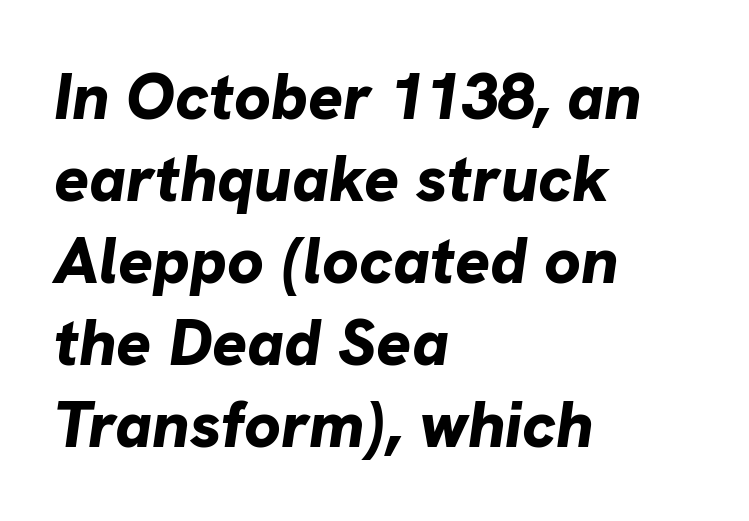
{"italic": "yes", "lean": "right", "slant_degrees": 8, "bold": "yes", "weight": "bold", "width": "normal", "stroke_contrast": "low", "x_height": "medium", "monospaced": "no", "underline": "no", "align": "left", "line_spacing": "normal", "line_spacing_ratio": 1.26, "letter_spacing": "normal", "letter_spacing_em": 0.0, "glyph_px": 65}
